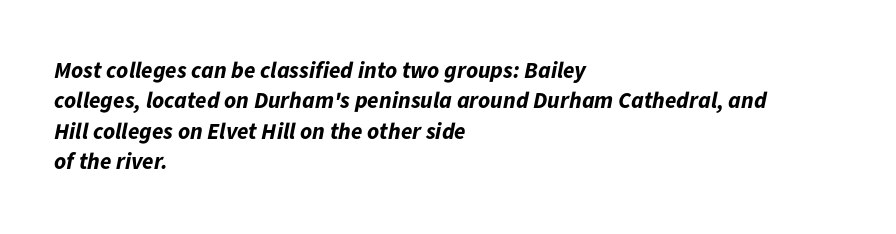
No extra tracking has been applied to these lines. A normal amount of white space separates one row of letters from the next. Unmarked baselines from the first word to the last. Does the lettering tilt? It does — this is italic. Which margin do the lines hug? The left one — the right edge is uneven.
